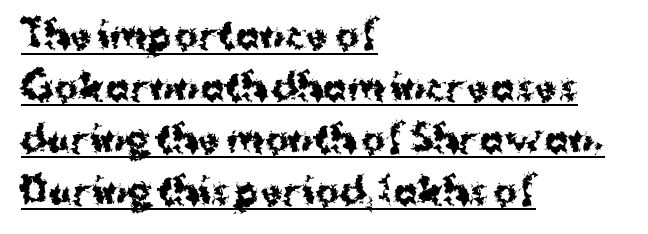
Q: Is the text bold? A: Yes.
Q: Is the text italic (slanted)? A: No, it is upright.
Q: Is the typeface a serif or a sans-serif typeface? A: Sans-serif.
Q: Is the text underlined? A: Yes.
Q: How is the paragraph aligned? A: Left-aligned.
Q: Is the spacing between letters normal or unusually wide? A: Normal.
Q: Is the spacing between lines tight, normal or loose? A: Normal.
Q: Width (condensed, normal, or wide)? A: Normal.
Q: Stroke contrast? A: Medium.
Q: x-height? A: Medium.
Q: Monospaced? A: No.
